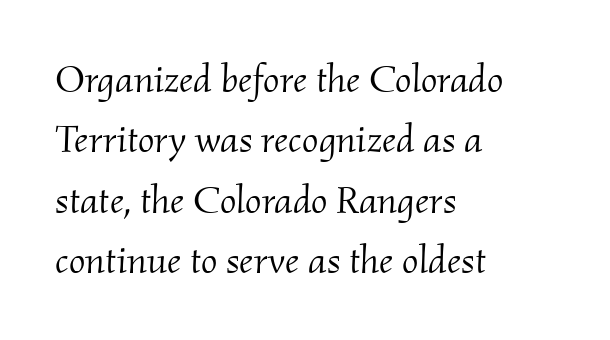
Stems here are at most as thick as an everyday book face. The rendering uses a moderate line-height, typical for paragraphs. Style check: oblique. Honestly, the letter spacing is just normal — you wouldn't notice it.
